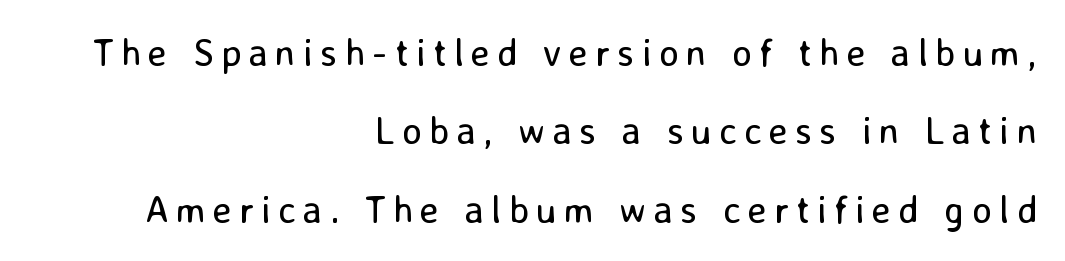
The image shows 38 px regular-weight sans-serif type, upright; set right-aligned, loose line spacing (2.06x), not underlined; low stroke contrast and a medium x-height.
